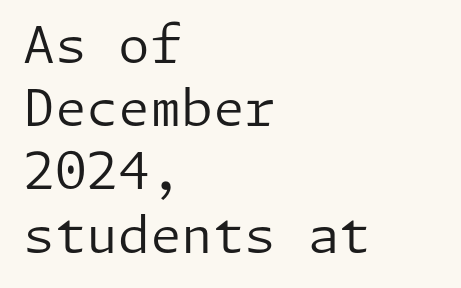
Q: Is the text bold? A: No.
Q: Is the text italic (slanted)? A: No, it is upright.
Q: Is the typeface a serif or a sans-serif typeface? A: Sans-serif.
Q: Is the text underlined? A: No.
Q: How is the paragraph aligned? A: Left-aligned.
Q: Is the spacing between letters normal or unusually wide? A: Normal.
Q: Width (condensed, normal, or wide)? A: Normal.
Q: Stroke contrast? A: Low.
Q: x-height? A: Medium.
